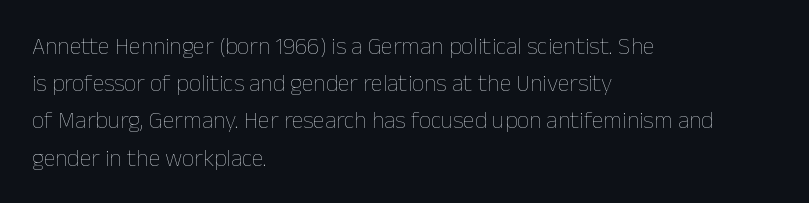
Ordinary non-slanted type is in use. This sample uses plain, unmodified letter spacing. Has an underline been added? It has not. The designer left line spacing at the default. The cut favours lightness, reaching ordinary text weight at its darkest. Layout note: lines flush left.
